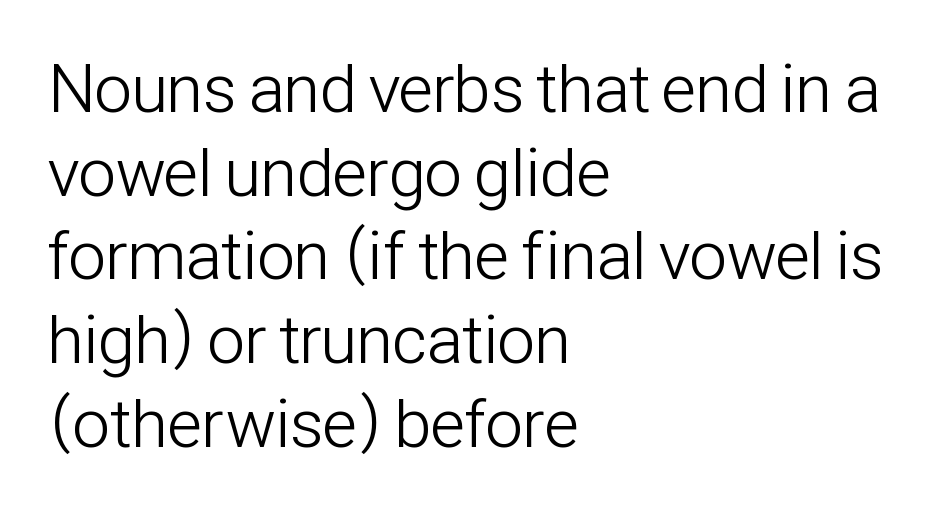
The image shows 68 px light, condensed sans-serif type, upright; set left-aligned, line spacing 1.23x, normal letter spacing, not underlined; low stroke contrast and a medium x-height.
